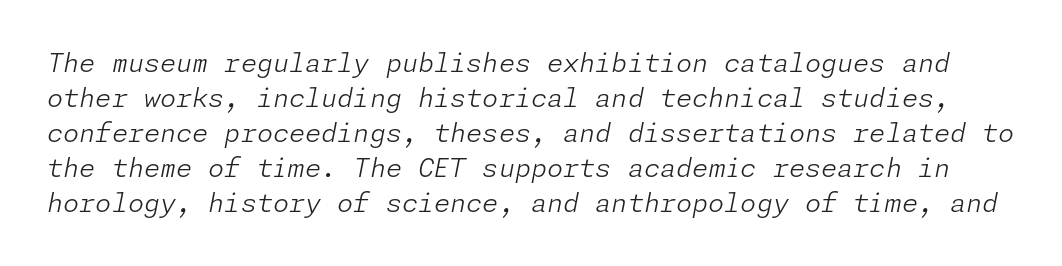
{"italic": "yes", "lean": "right", "slant_degrees": 11, "bold": "no", "underline": "no", "line_spacing": "normal", "line_spacing_ratio": 1.35, "letter_spacing": "normal", "letter_spacing_em": 0.0, "glyph_px": 26}
